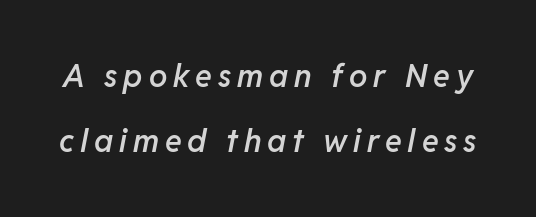
{"italic": "yes", "lean": "right", "slant_degrees": 11, "bold": "semi", "weight": "semibold", "width": "normal", "stroke_contrast": "low", "x_height": "medium", "monospaced": "no", "underline": "no", "line_spacing": "loose", "line_spacing_ratio": 2.1, "glyph_px": 31}
